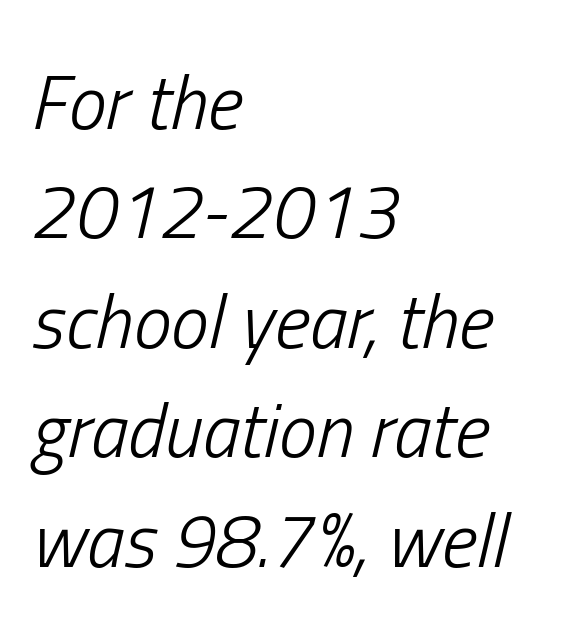
The image shows 76 px light, condensed type, italic (leaning right); set left-aligned, normal line spacing (1.44x), normal letter spacing, not underlined; low stroke contrast and a medium x-height.
